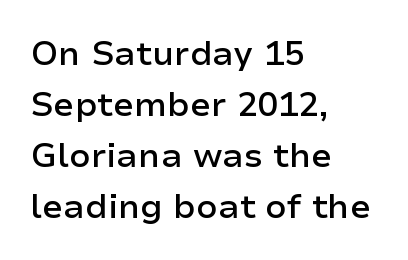
{"serif": "no", "italic": "no", "bold": "semi", "weight": "semibold", "width": "normal", "stroke_contrast": "low", "x_height": "medium", "monospaced": "no", "underline": "no", "align": "left", "line_spacing": "normal", "line_spacing_ratio": 1.5, "letter_spacing": "normal", "letter_spacing_em": 0.0, "glyph_px": 34}
